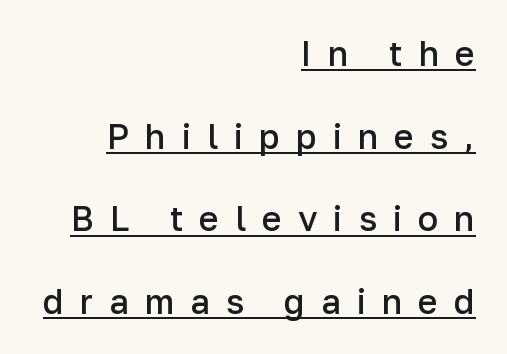
Think of a printed novel: that variable character pitch is what you see here. The passage shown stacks its lines with a broad gap. Type style note: lacks serifs. Every stem runs plumb, perpendicular to the baseline. Caption: multi-line text, flush right, ragged left.
